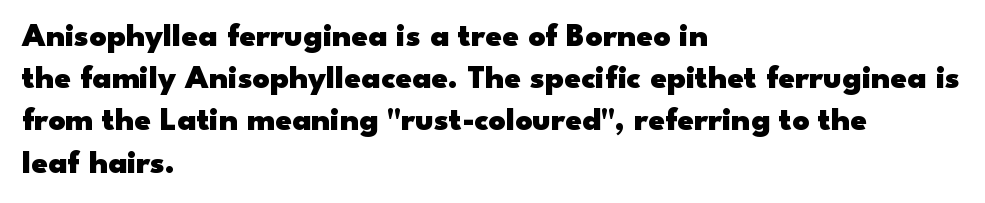
Q: Is the text bold? A: Yes.
Q: Is the text italic (slanted)? A: No, it is upright.
Q: Is the typeface a serif or a sans-serif typeface? A: Sans-serif.
Q: Is the text underlined? A: No.
Q: How is the paragraph aligned? A: Left-aligned.
Q: Is the spacing between letters normal or unusually wide? A: Normal.
Q: Is the spacing between lines tight, normal or loose? A: Normal.
Q: Width (condensed, normal, or wide)? A: Wide.
Q: Stroke contrast? A: Low.
Q: x-height? A: Small.
Q: Monospaced? A: No.
